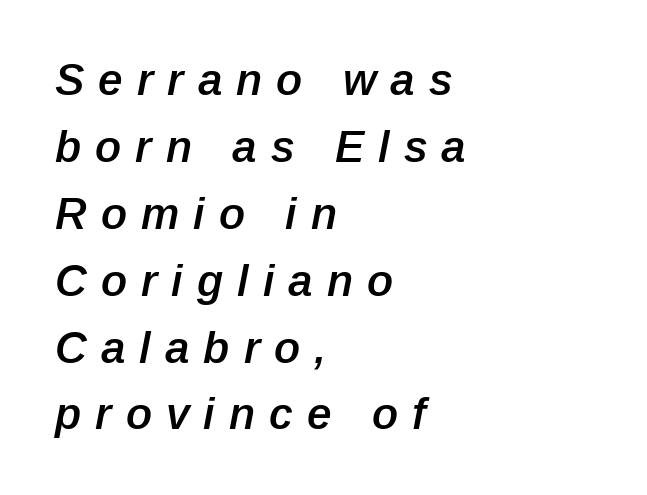
{"italic": "yes", "lean": "right", "slant_degrees": 12, "bold": "semi", "weight": "semibold", "width": "normal", "stroke_contrast": "low", "x_height": "medium", "monospaced": "no", "underline": "no", "align": "left", "line_spacing": "normal", "line_spacing_ratio": 1.52, "letter_spacing": "wide", "letter_spacing_em": 0.32, "glyph_px": 44}
